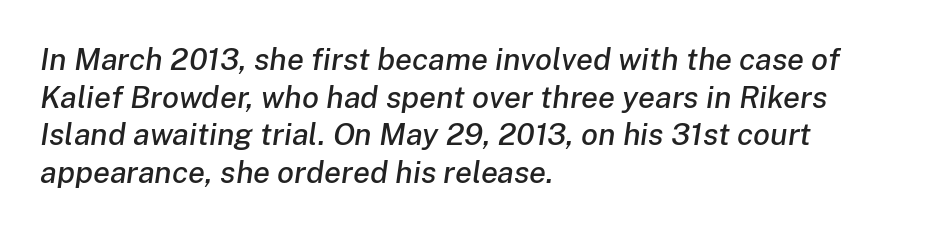
Q: Is the text italic (slanted)? A: Yes, it leans right by about 8 degrees.
Q: Is the text underlined? A: No.
Q: How is the paragraph aligned? A: Left-aligned.
Q: Is the spacing between letters normal or unusually wide? A: Normal.
Q: Width (condensed, normal, or wide)? A: Normal.
Q: Stroke contrast? A: Low.
Q: x-height? A: Medium.
Q: Monospaced? A: No.
